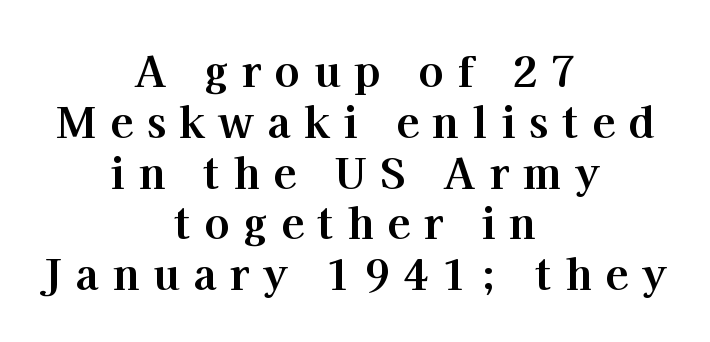
The image shows 42 px bold serif type, upright; set centered, line spacing 1.21x, unusually wide letter spacing (+0.33 em), not underlined; high stroke contrast and a medium x-height.
